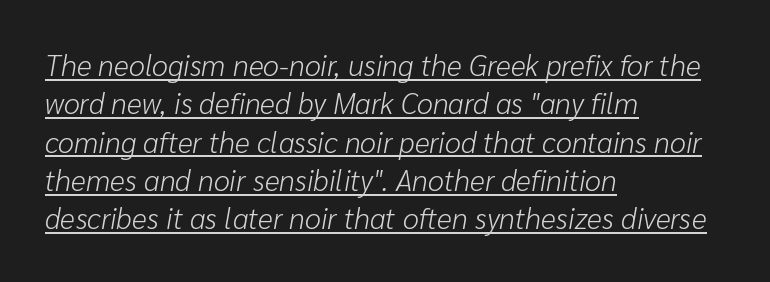
{"italic": "yes", "lean": "right", "slant_degrees": 10, "bold": "no", "weight": "light", "width": "normal", "stroke_contrast": "low", "x_height": "medium", "monospaced": "no", "underline": "yes", "align": "left", "line_spacing": "normal", "line_spacing_ratio": 1.32, "letter_spacing": "normal", "letter_spacing_em": 0.0, "glyph_px": 29}
